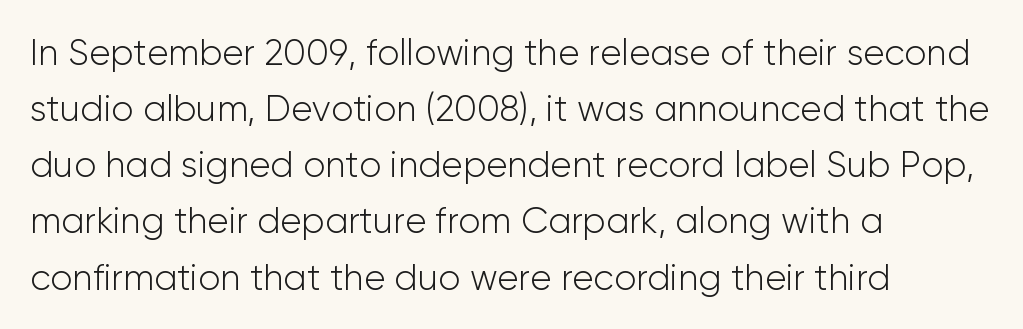
{"serif": "no", "italic": "no", "bold": "no", "weight": "light", "width": "normal", "stroke_contrast": "low", "x_height": "medium", "monospaced": "no", "underline": "no", "align": "left", "line_spacing": "normal", "line_spacing_ratio": 1.56, "letter_spacing": "normal", "letter_spacing_em": 0.0, "glyph_px": 36}
